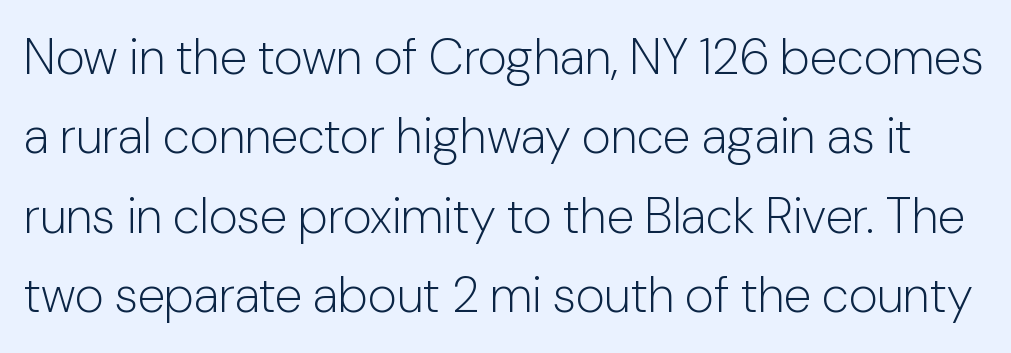
The letters carry no serifs — their stems end cleanly without finishing strokes. Think of a printed novel: that variable character pitch is what you see here. Whoever set this chose a conventional vertical rhythm. Quick note: underline off. The font is comparable to plain body text, perhaps lighter. The type is set solid horizontally, with unmodified tracking.
